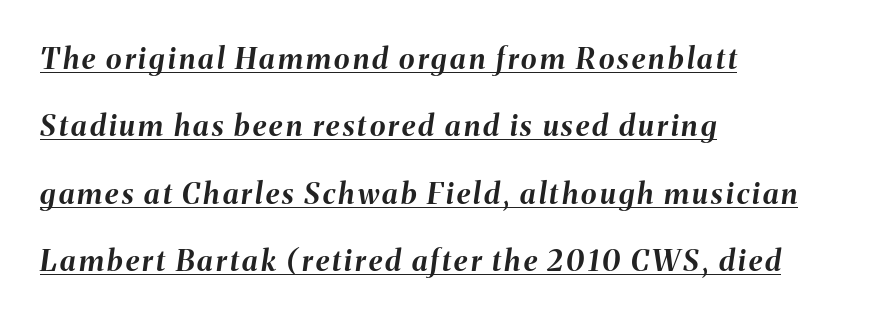
{"italic": "yes", "lean": "right", "slant_degrees": 8, "bold": "yes", "weight": "bold", "width": "normal", "stroke_contrast": "medium", "x_height": "medium", "monospaced": "no", "underline": "yes", "align": "left", "line_spacing": "loose", "line_spacing_ratio": 2.32, "glyph_px": 29}
